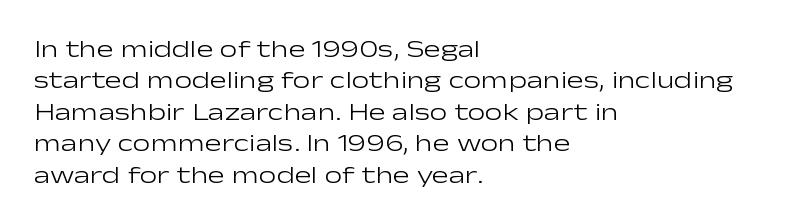
Q: Is the text bold? A: No.
Q: Is the text italic (slanted)? A: No, it is upright.
Q: Is the text underlined? A: No.
Q: How is the paragraph aligned? A: Left-aligned.
Q: Is the spacing between letters normal or unusually wide? A: Normal.
Q: Is the spacing between lines tight, normal or loose? A: Normal.
